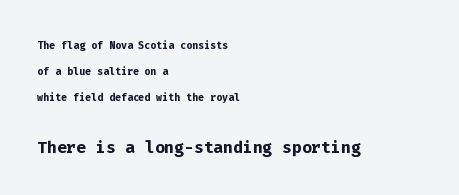
The image shows 23 px bold type, upright; set left-aligned, line spacing 1.86x, normal letter spacing, not underlined; the second (bottom) block is 1.64x larger.
